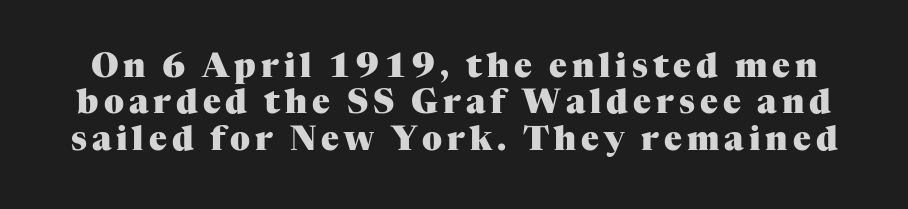
Set as a true bold cut, around the 700 mark. The font's upright variant was chosen for this text. This sample uses a serif face. Has an underline been added? It has not. Tightly led — the rows are bunched. A typesetter would call this proportional, since set widths differ per character.
